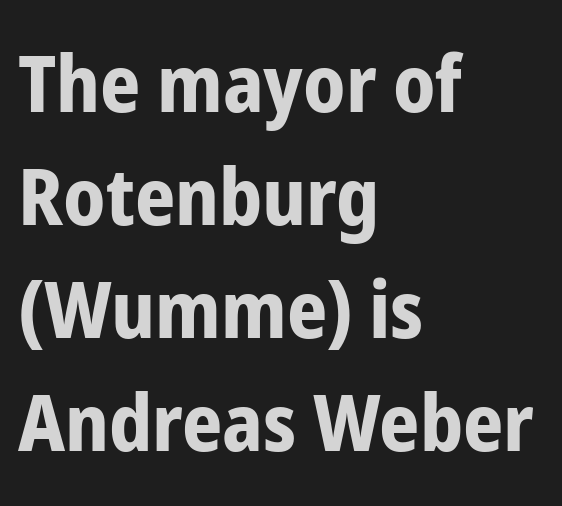
The image shows 79 px bold, condensed sans-serif type, upright; set left-aligned, normal line spacing (1.43x), normal letter spacing, not underlined; low stroke contrast and a medium x-height.
